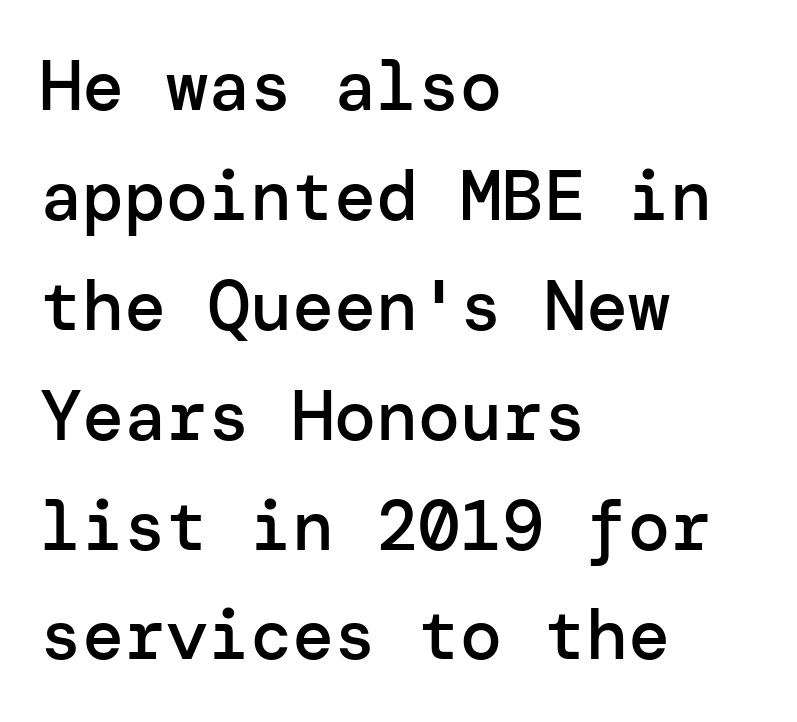
The specimen reads as upright at a glance. In terms of leading, this rendering sits right in the middle. The text block is weighted toward the left margin, trailing off unevenly rightward. The typeface chosen for these lines omits serifs.
